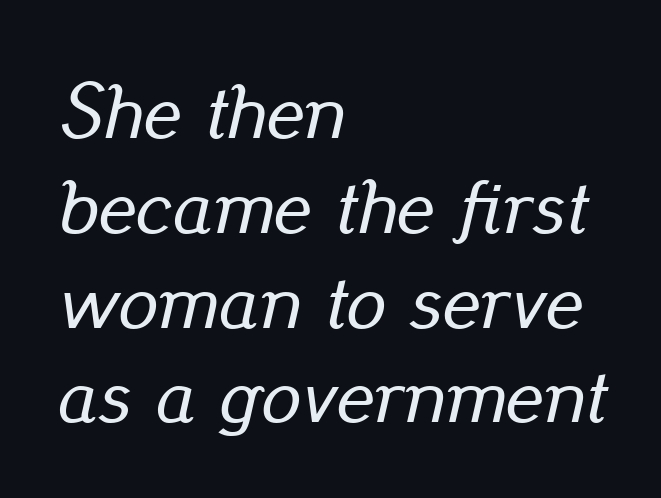
{"italic": "yes", "lean": "right", "slant_degrees": 13, "width": "normal", "stroke_contrast": "low", "x_height": "small", "monospaced": "no", "underline": "no", "align": "left", "line_spacing_ratio": 1.2, "letter_spacing": "normal", "letter_spacing_em": 0.0, "glyph_px": 79}
